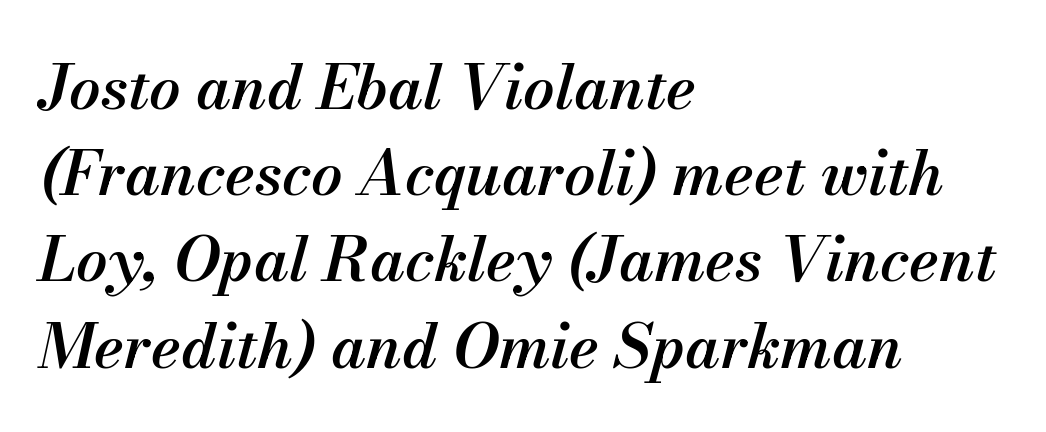
The typesetting leans somewhat heavy: a semibold. Does extra space separate the letters? No, they use regular spacing. The lines sit at an ordinary, default distance from one another. Rule under the text: the space is simply empty. The paragraph has a hard left edge and a soft right edge.
